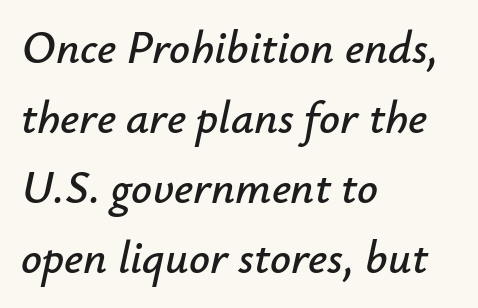
{"italic": "yes", "lean": "right", "slant_degrees": 12, "width": "normal", "stroke_contrast": "low", "x_height": "small", "monospaced": "no", "underline": "no", "align": "left", "line_spacing": "normal", "line_spacing_ratio": 1.52, "letter_spacing": "normal", "letter_spacing_em": 0.0, "glyph_px": 46}
